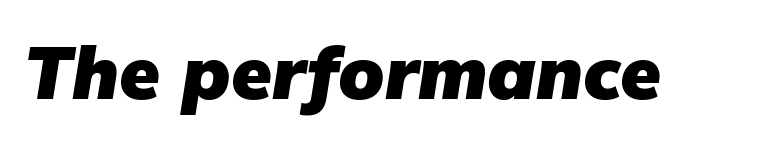
Q: Is the text bold? A: Yes.
Q: Is the typeface a serif or a sans-serif typeface? A: Sans-serif.
Q: Is the text underlined? A: No.
Q: Is the spacing between letters normal or unusually wide? A: Normal.
Q: Width (condensed, normal, or wide)? A: Normal.
Q: Stroke contrast? A: Low.
Q: x-height? A: Medium.
Q: Monospaced? A: No.
